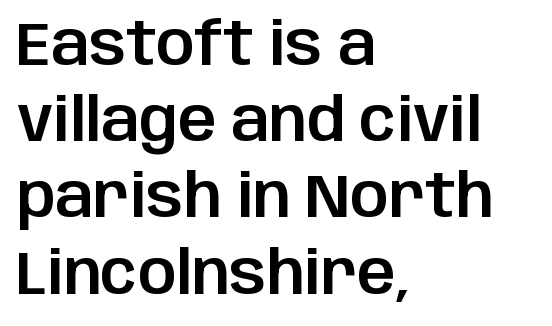
{"serif": "no", "italic": "no", "width": "normal", "stroke_contrast": "low", "x_height": "large", "monospaced": "no", "underline": "no", "align": "left", "line_spacing": "normal", "line_spacing_ratio": 1.27, "letter_spacing": "normal", "letter_spacing_em": 0.0, "glyph_px": 60}
